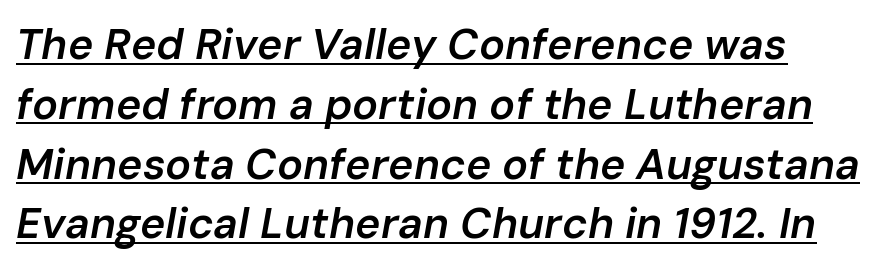
Caption: lettering with a line underneath. Honestly, the letter spacing is just normal — you wouldn't notice it. In terms of posture, this sample is oblique. Summary of weight: moderately heavy, a semibold. The designer left line spacing at the default.
